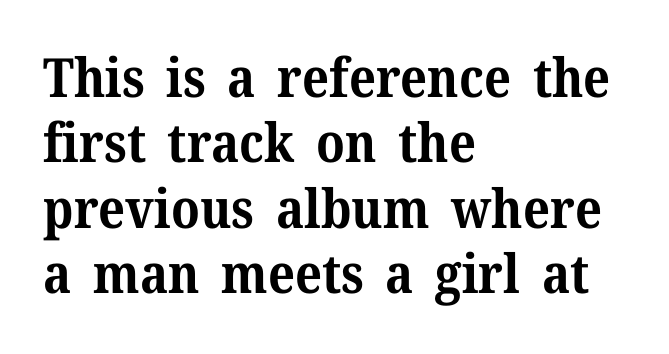
Q: Is the text bold? A: Yes.
Q: Is the text italic (slanted)? A: No, it is upright.
Q: Is the typeface a serif or a sans-serif typeface? A: Serif.
Q: Is the text underlined? A: No.
Q: How is the paragraph aligned? A: Left-aligned.
Q: Is the spacing between letters normal or unusually wide? A: Normal.
Q: Width (condensed, normal, or wide)? A: Normal.
Q: Stroke contrast? A: Medium.
Q: x-height? A: Medium.
Q: Monospaced? A: No.
